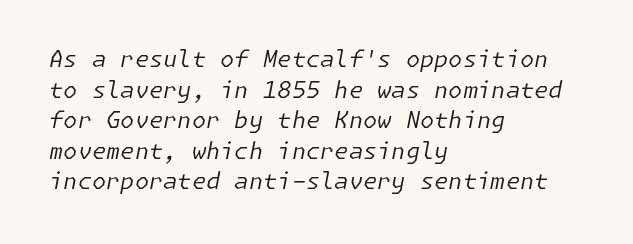
Q: Is the text bold? A: No.
Q: Is the text italic (slanted)? A: Yes, it leans right by about 11 degrees.
Q: Is the text underlined? A: No.
Q: How is the paragraph aligned? A: Left-aligned.
Q: Is the spacing between letters normal or unusually wide? A: Normal.
Q: Is the spacing between lines tight, normal or loose? A: Normal.
